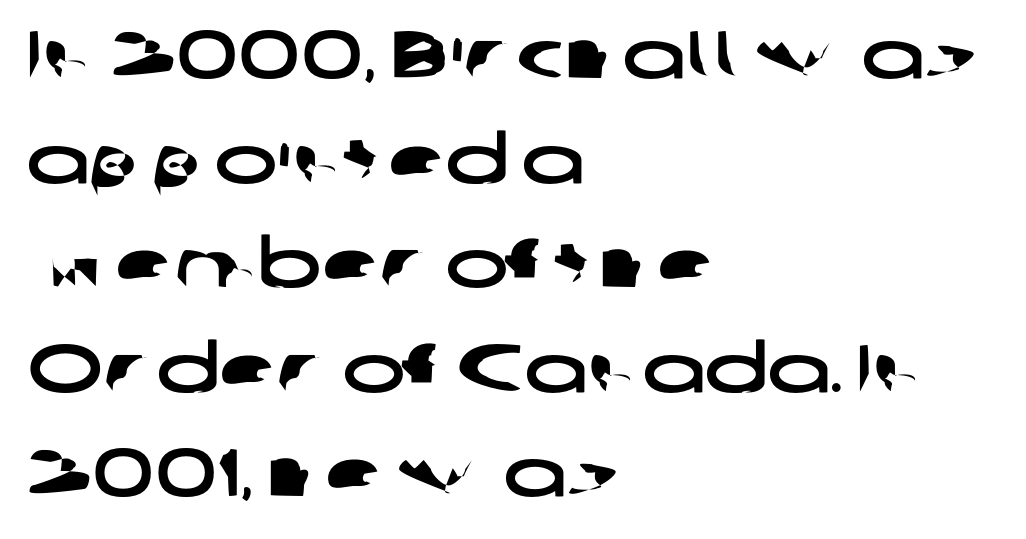
{"serif": "no", "width": "wide", "stroke_contrast": "low", "x_height": "medium", "monospaced": "no", "underline": "no", "align": "left", "line_spacing": "normal", "line_spacing_ratio": 1.56, "letter_spacing": "normal", "letter_spacing_em": 0.0, "glyph_px": 67}
